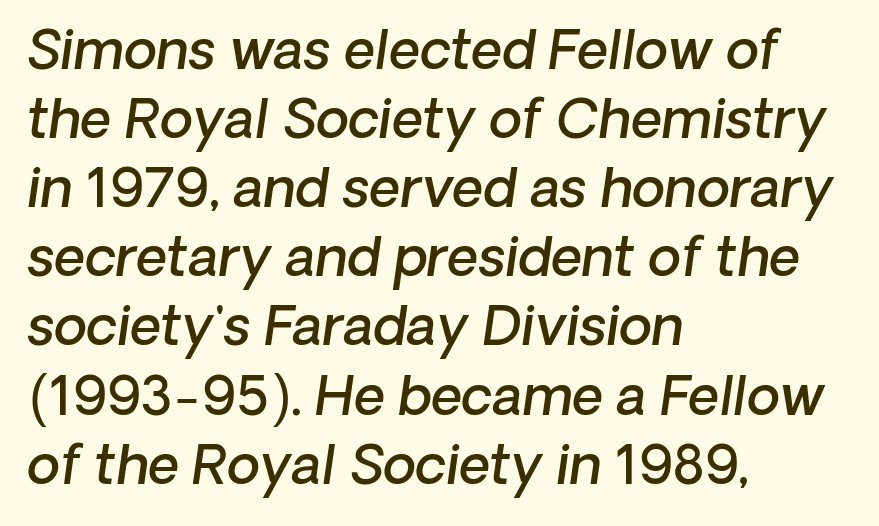
{"serif": "no", "bold": "semi", "weight": "semibold", "width": "normal", "stroke_contrast": "low", "x_height": "medium", "monospaced": "no", "underline": "no", "align": "left", "line_spacing": "normal", "line_spacing_ratio": 1.28, "letter_spacing": "normal", "letter_spacing_em": 0.0, "glyph_px": 54}
